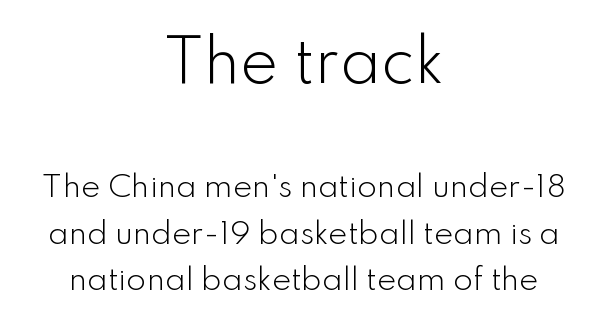
This is sans-serif lettering, the kind often seen on screens and signage. Bare-footed words on every line. Size contrast runs from large at the top to small at the bottom. The rag falls on both sides of this text block equally. Does the lettering tilt? It doesn't — this is upright.
